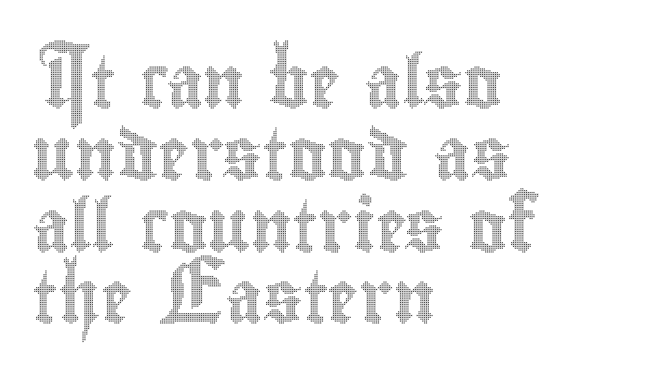
Leftover space on each line is placed entirely after the last word. Designer's note — italics off, roman on. Does the leading feel generous? No, just average. Does extra space separate the letters? No, they use regular spacing.
